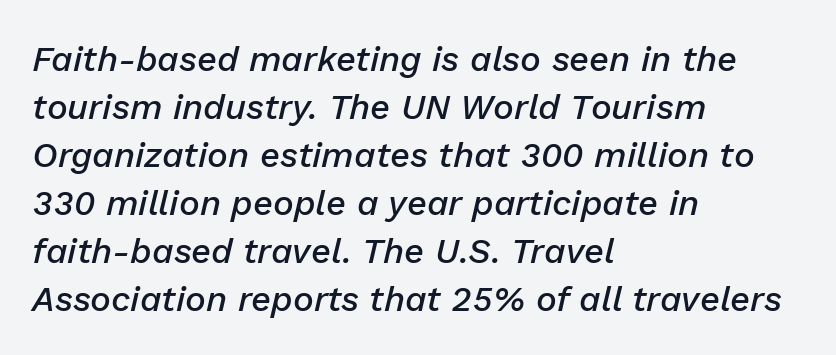
The image shows 35 px semibold type, italic (leaning right); set left-aligned, normal line spacing (1.37x), normal letter spacing, not underlined; low stroke contrast and a medium x-height.
